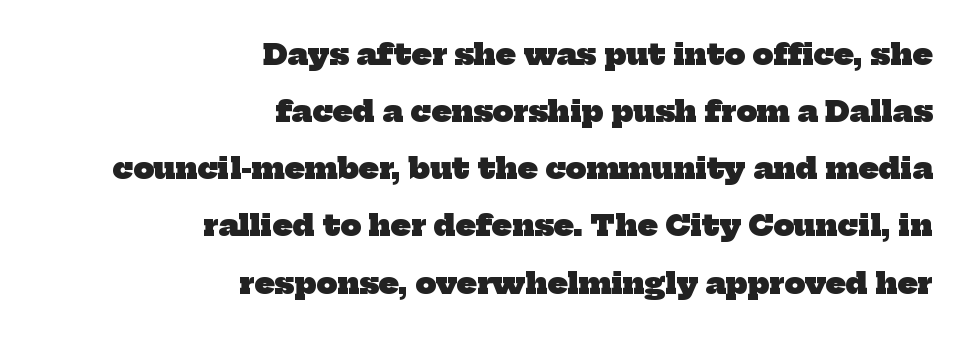
Q: Is the text bold? A: Yes.
Q: Is the typeface a serif or a sans-serif typeface? A: Serif.
Q: Is the text underlined? A: No.
Q: How is the paragraph aligned? A: Right-aligned.
Q: Is the spacing between letters normal or unusually wide? A: Normal.
Q: Is the spacing between lines tight, normal or loose? A: Loose.
Q: Width (condensed, normal, or wide)? A: Normal.
Q: Stroke contrast? A: Low.
Q: x-height? A: Medium.
Q: Monospaced? A: No.
